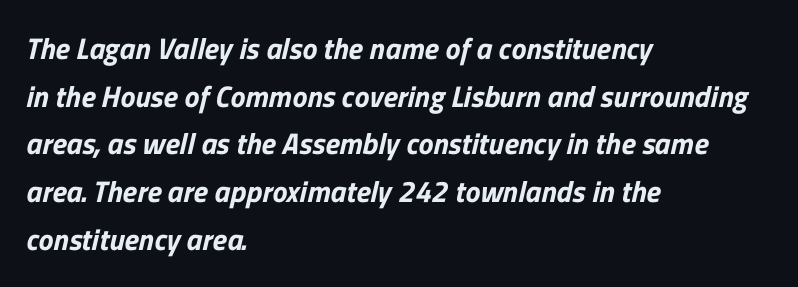
Q: Is the typeface a serif or a sans-serif typeface? A: Sans-serif.
Q: Is the text underlined? A: No.
Q: How is the paragraph aligned? A: Left-aligned.
Q: Is the spacing between letters normal or unusually wide? A: Normal.
Q: Is the spacing between lines tight, normal or loose? A: Normal.
Q: Width (condensed, normal, or wide)? A: Normal.
Q: Stroke contrast? A: Low.
Q: x-height? A: Medium.
Q: Monospaced? A: No.
